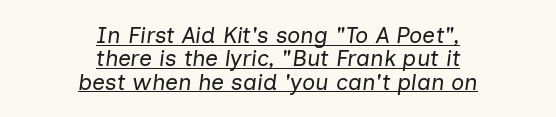
The image shows 23 px text type, italic (leaning right); set centered, tight line spacing (1.02x), normal letter spacing, underlined.
